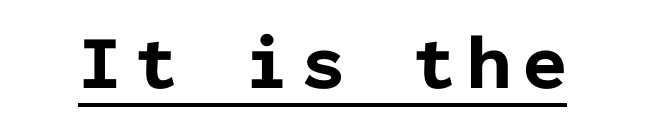
The image shows 78 px bold sans-serif type, upright, monospaced; set underlined; low stroke contrast and a medium x-height.
